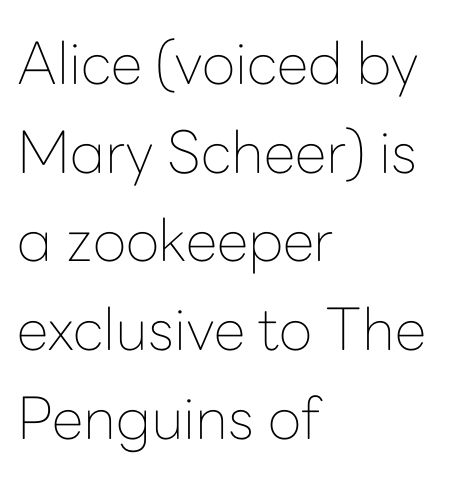
The weight would be labelled regular, book, light, or lighter still. The letters advance in unequal steps, a hallmark of proportional type. Anything drawn beneath the words? Only blank space. You could call the tracking neutral — neither tight nor loose. The lines are quadded left.
